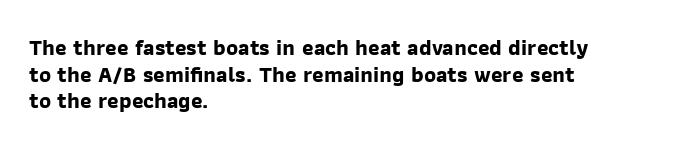
{"bold": "yes", "underline": "no", "align": "left", "line_spacing_ratio": 1.21, "letter_spacing": "normal", "letter_spacing_em": 0.0, "glyph_px": 22}
